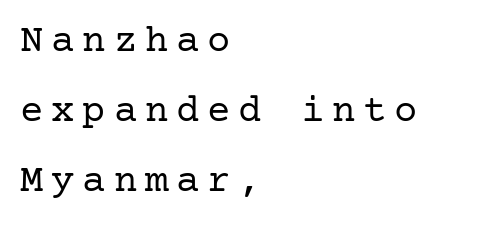
Bare-footed words on every line. This is serif lettering, the kind often seen in printed books. The font's upright variant was chosen for this text. Does the copy run flush right? No — it runs flush left.
